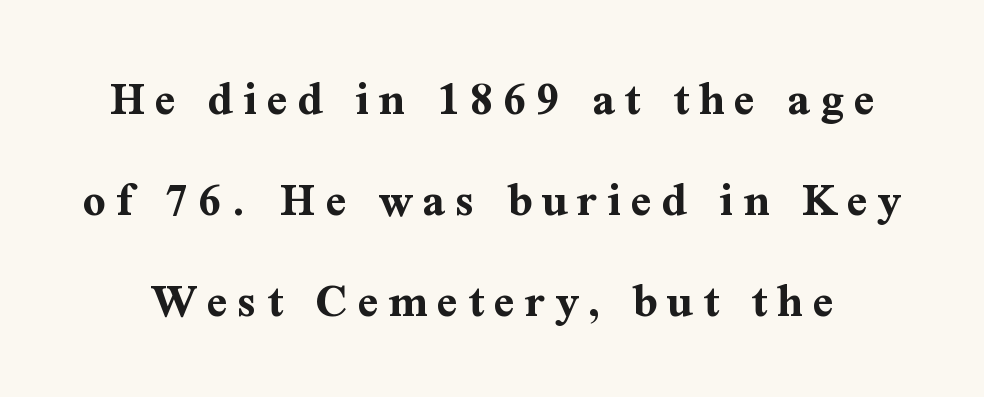
Q: Is the text bold? A: Yes.
Q: Is the text italic (slanted)? A: No, it is upright.
Q: Is the typeface a serif or a sans-serif typeface? A: Serif.
Q: Is the text underlined? A: No.
Q: Is the spacing between letters normal or unusually wide? A: Unusually wide.
Q: Is the spacing between lines tight, normal or loose? A: Loose.
Q: Width (condensed, normal, or wide)? A: Normal.
Q: Stroke contrast? A: Medium.
Q: x-height? A: Medium.
Q: Monospaced? A: No.
